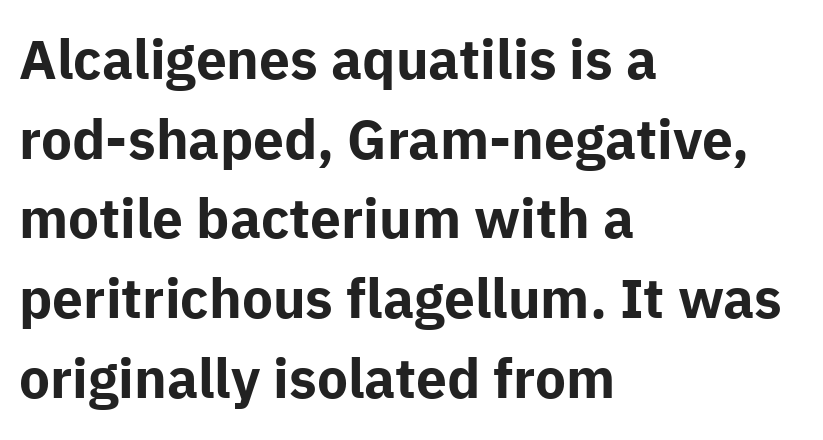
Q: Is the text bold? A: Yes.
Q: Is the text italic (slanted)? A: No, it is upright.
Q: Is the typeface a serif or a sans-serif typeface? A: Sans-serif.
Q: Is the text underlined? A: No.
Q: How is the paragraph aligned? A: Left-aligned.
Q: Is the spacing between letters normal or unusually wide? A: Normal.
Q: Is the spacing between lines tight, normal or loose? A: Normal.
Q: Width (condensed, normal, or wide)? A: Normal.
Q: Stroke contrast? A: Low.
Q: x-height? A: Medium.
Q: Monospaced? A: No.
